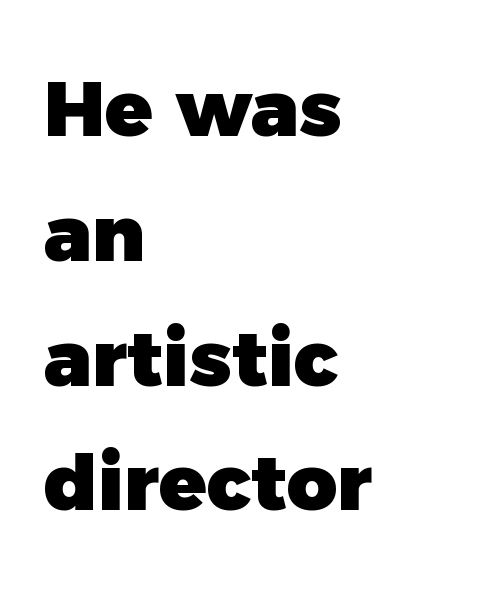
A clean baseline with only descenders dipping below it. The paragraph shown leans on its left margin. Is there much room between lines? A standard amount, neither cramped nor airy. The face used here has the dense, thick strokes of a bold. The letters advance in unequal steps, a hallmark of proportional type.
